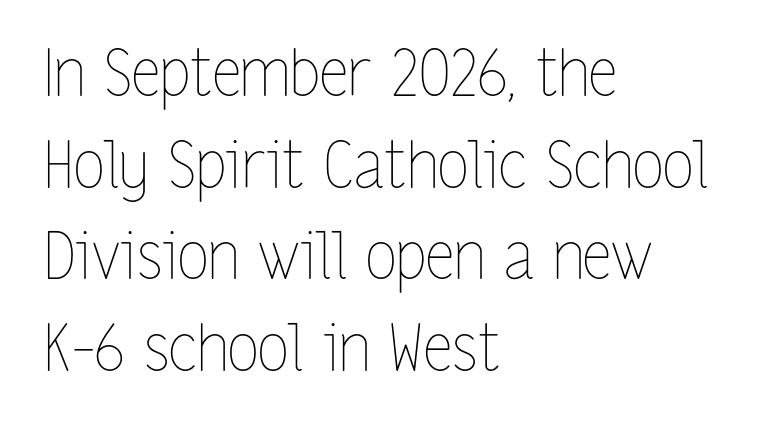
{"italic": "no", "bold": "no", "weight": "thin", "width": "condensed", "stroke_contrast": "low", "x_height": "medium", "monospaced": "no", "underline": "no", "align": "left", "line_spacing": "normal", "line_spacing_ratio": 1.43, "letter_spacing": "normal", "letter_spacing_em": 0.0, "glyph_px": 64}
